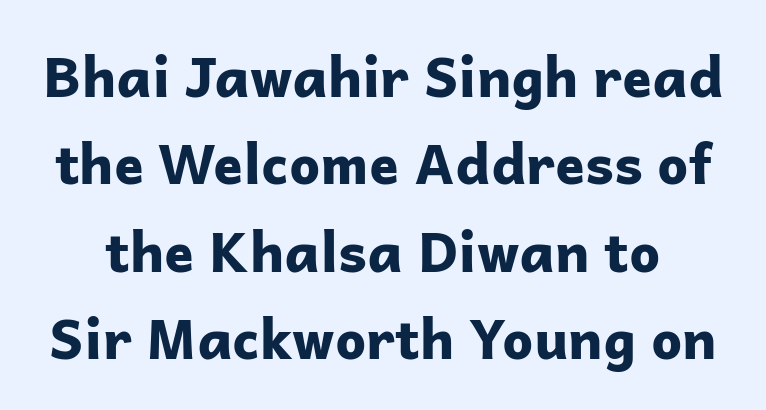
Each letter keeps its own natural width here, so spacing adapts to shape. Nobody touched the tracking dial on this one. In terms of leading, this rendering sits right in the middle. Regarding serifs, this sample does without them.
